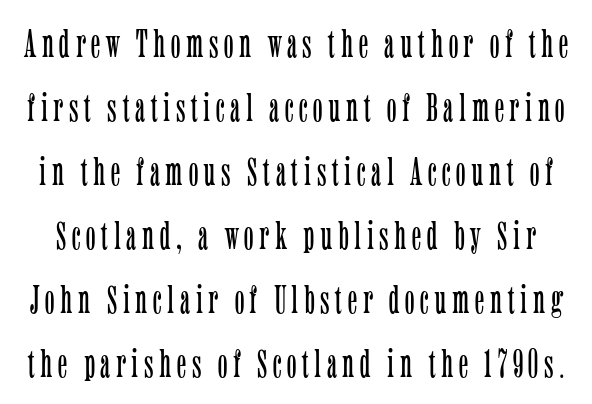
{"serif": "yes", "italic": "no", "bold": "no", "weight": "light", "width": "condensed", "stroke_contrast": "low", "x_height": "medium", "monospaced": "no", "underline": "no", "line_spacing": "normal", "line_spacing_ratio": 1.6, "glyph_px": 40}
